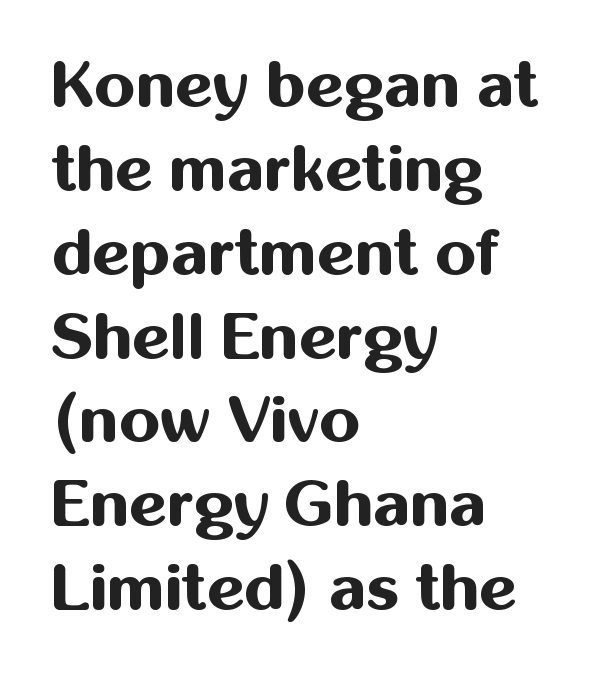
{"serif": "no", "italic": "no", "bold": "yes", "weight": "bold", "width": "normal", "stroke_contrast": "medium", "x_height": "medium", "monospaced": "no", "underline": "no", "align": "left", "line_spacing": "normal", "line_spacing_ratio": 1.29, "letter_spacing": "normal", "letter_spacing_em": 0.0, "glyph_px": 65}
